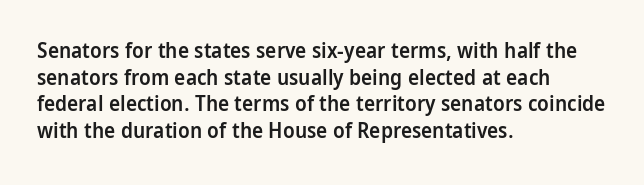
The image shows 21 px text type, upright; set left-aligned, normal line spacing (1.27x), normal letter spacing, not underlined.
